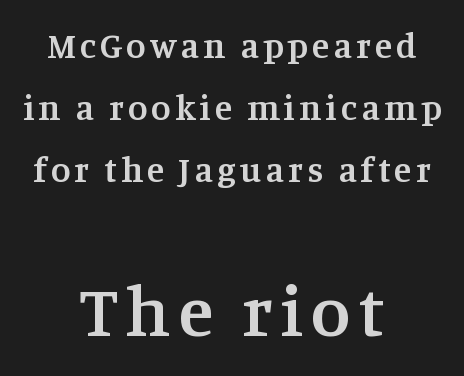
{"serif": "yes", "italic": "no", "bold": "semi", "weight": "semibold", "width": "normal", "stroke_contrast": "medium", "x_height": "large", "monospaced": "no", "underline": "no", "align": "center", "line_spacing_ratio": 1.72, "larger_block": "second", "size_ratio": 2.0, "glyph_px": 72}
